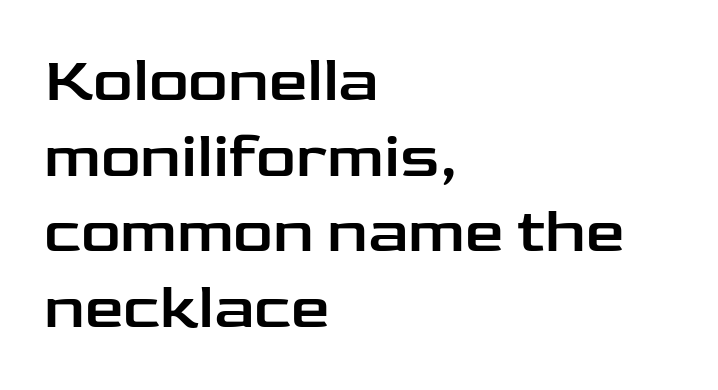
The image shows 62 px wide sans-serif type, upright; set left-aligned, line spacing 1.22x, normal letter spacing, not underlined; low stroke contrast and a medium x-height.
